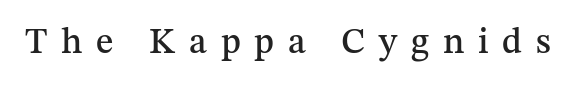
This sample has the flowing, uneven cadence of proportional lettering. The font family rendered here belongs to the serif group. The words here are not underlined. The tracking reads as deliberately expanded to a designer's eye. Characters remain perfectly vertical along every line.
